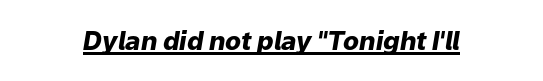
The image shows 26 px bold type, italic (leaning right); set normal letter spacing, underlined.
